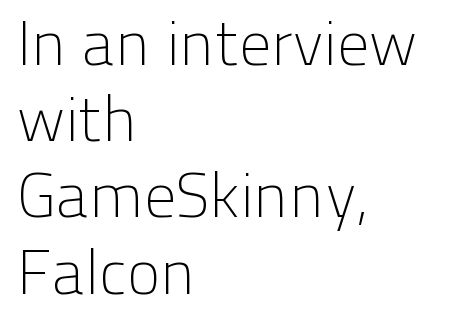
One-word summary of the alignment: left. Bold? No — there's no thickening of the strokes. Characters remain perfectly vertical along every line. Glyph-to-glyph distance matches everyday printed text. A sans-serif font was chosen for this passage. A typesetter would call this proportional, since set widths differ per character.
